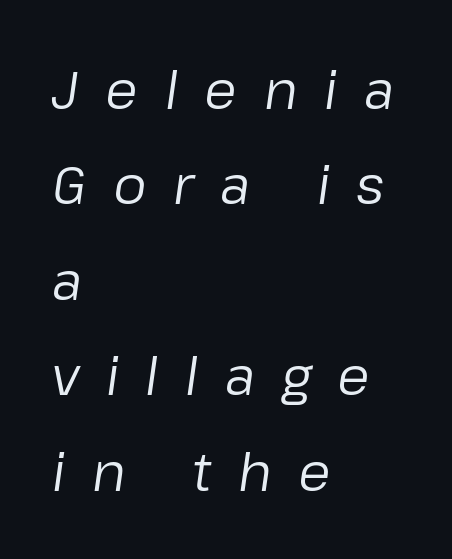
Q: Is the text bold? A: No.
Q: Is the text italic (slanted)? A: Yes, it leans right by about 8 degrees.
Q: Is the text underlined? A: No.
Q: How is the paragraph aligned? A: Left-aligned.
Q: Is the spacing between letters normal or unusually wide? A: Unusually wide.
Q: Width (condensed, normal, or wide)? A: Normal.
Q: Stroke contrast? A: Low.
Q: x-height? A: Medium.
Q: Monospaced? A: No.
